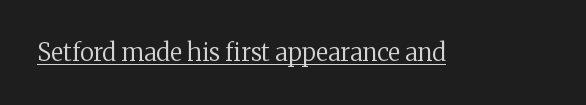
Underlined type. When letters stand straight like this, we call the style roman or upright. The line texture is even and compact thanks to regular tracking. The strokes carry an ordinary text weight at most.
